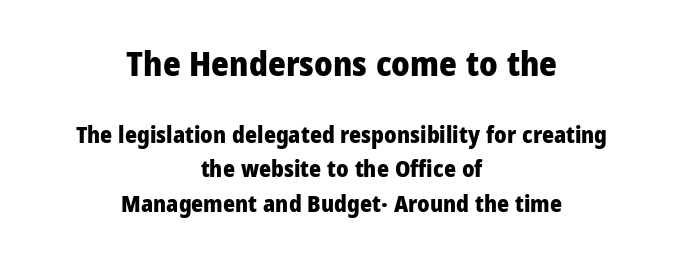
The image shows 34 px heavy sans-serif type, upright; set centered, normal line spacing (1.51x), normal letter spacing, not underlined; the first (top) block is 1.48x larger; low stroke contrast and a medium x-height.
